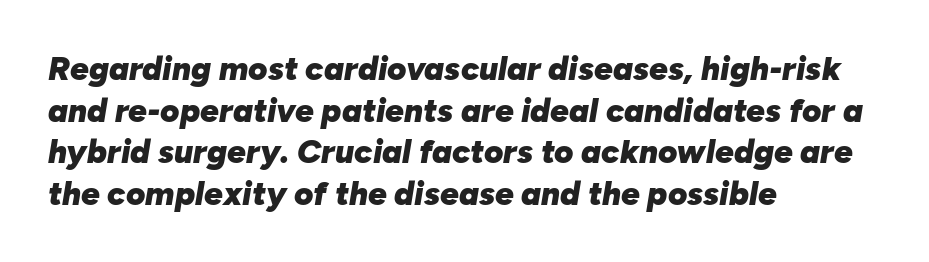
The image shows 33 px heavy type, italic (leaning right); set left-aligned, normal line spacing (1.26x), normal letter spacing, not underlined; low stroke contrast and a medium x-height.
